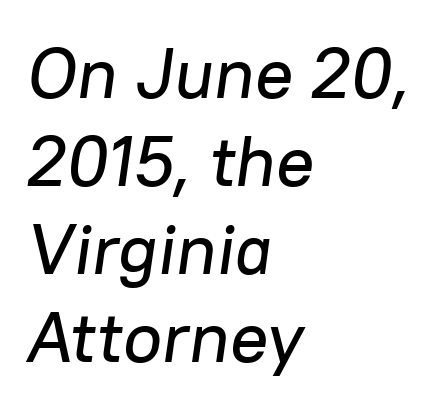
A typesetter would call this proportional, since set widths differ per character. Nobody drew a line under any word here. The glyphs look as if they've been sheared to an angle. Leftover space on each line is placed entirely after the last word. The passage shown has conventional tracking throughout.
